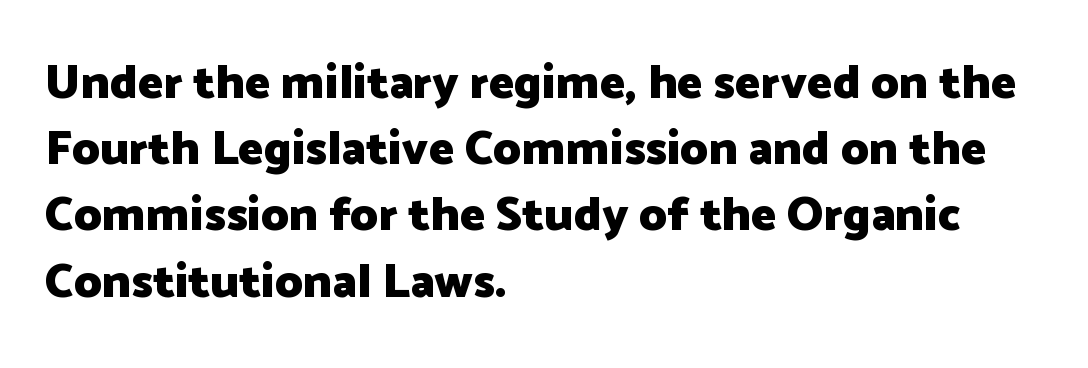
{"serif": "no", "italic": "no", "bold": "yes", "weight": "heavy", "width": "normal", "stroke_contrast": "low", "x_height": "medium", "monospaced": "no", "underline": "no", "align": "left", "line_spacing": "normal", "line_spacing_ratio": 1.38, "letter_spacing": "normal", "letter_spacing_em": 0.0, "glyph_px": 48}
